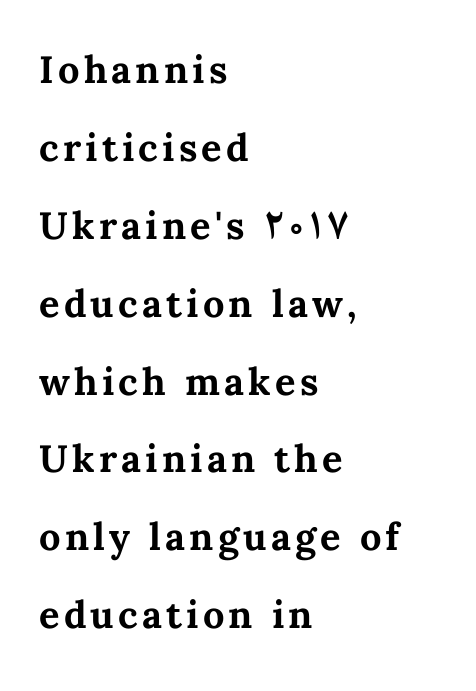
{"italic": "no", "bold": "yes", "weight": "bold", "width": "normal", "stroke_contrast": "medium", "x_height": "medium", "monospaced": "no", "underline": "no", "align": "left", "line_spacing": "loose", "line_spacing_ratio": 2.05, "glyph_px": 38}
